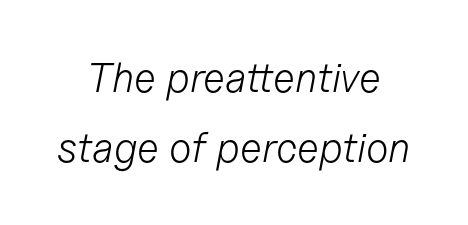
The image shows 41 px light type, italic (leaning right); set centered, line spacing 1.71x, normal letter spacing, not underlined; low stroke contrast and a medium x-height.
